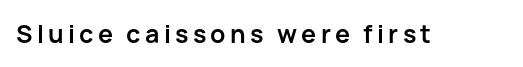
The image shows 25 px bold type, upright; set not underlined.
